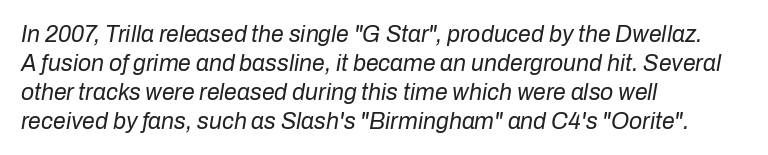
The image shows 23 px text type, italic (leaning right); set left-aligned, normal line spacing (1.26x), normal letter spacing, not underlined.
